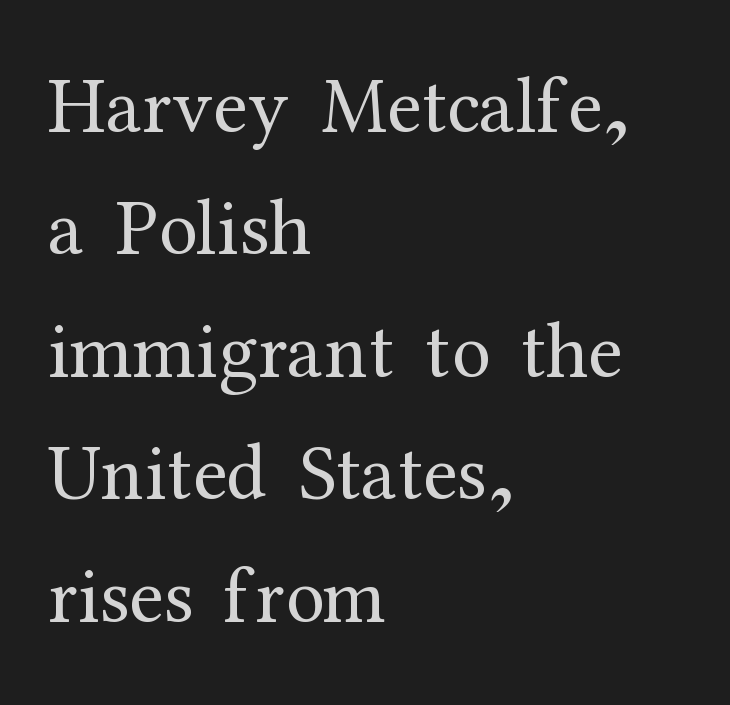
The image shows 79 px regular-weight serif type, upright; set left-aligned, normal line spacing (1.55x), normal letter spacing, not underlined; medium stroke contrast and a medium x-height.
